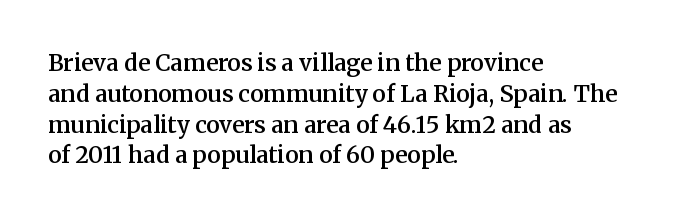
{"italic": "no", "bold": "semi", "underline": "no", "align": "left", "line_spacing": "normal", "line_spacing_ratio": 1.34, "letter_spacing": "normal", "letter_spacing_em": 0.0, "glyph_px": 23}
